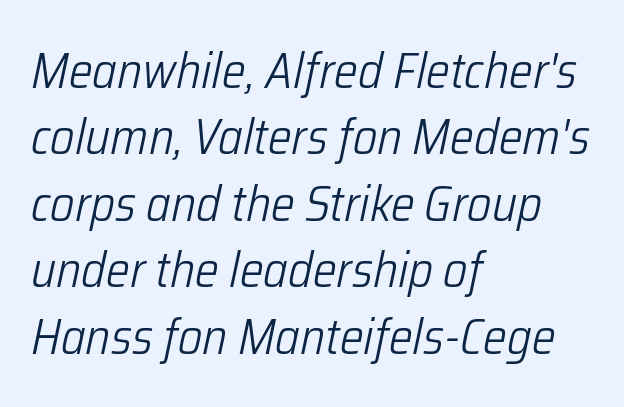
The image shows 50 px light, condensed type, italic (leaning right); set left-aligned, normal line spacing (1.33x), normal letter spacing, not underlined; low stroke contrast and a medium x-height.
